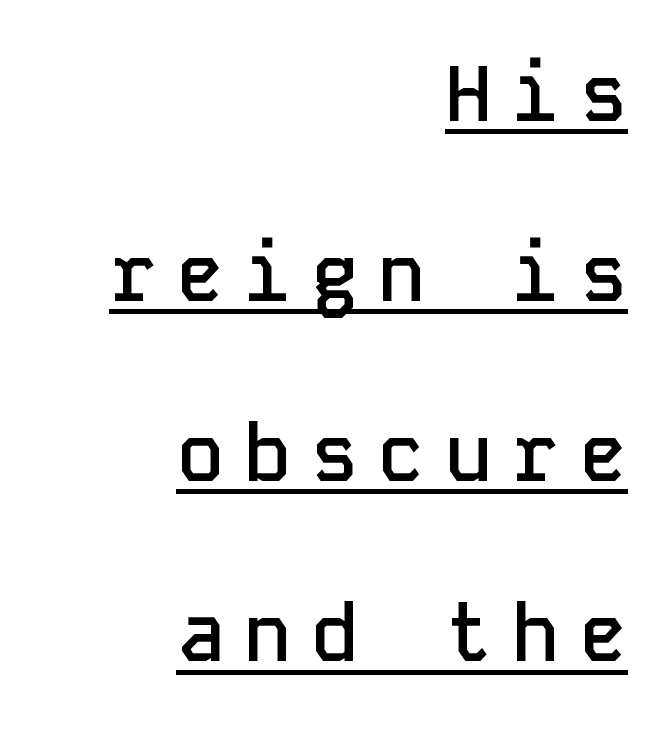
{"serif": "no", "italic": "no", "bold": "semi", "weight": "semibold", "width": "normal", "stroke_contrast": "low", "x_height": "medium", "monospaced": "yes", "underline": "yes", "align": "right", "line_spacing": "loose", "line_spacing_ratio": 2.28, "letter_spacing": "wide", "letter_spacing_em": 0.25, "glyph_px": 79}
